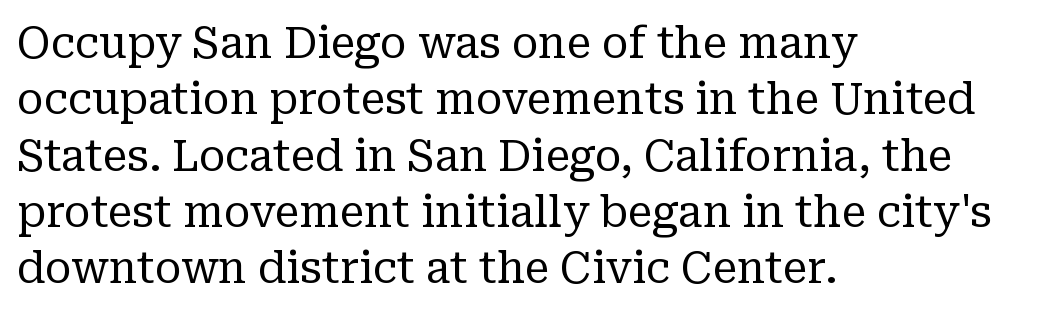
Q: Is the text bold? A: No.
Q: Is the text italic (slanted)? A: No, it is upright.
Q: Is the typeface a serif or a sans-serif typeface? A: Serif.
Q: Is the text underlined? A: No.
Q: How is the paragraph aligned? A: Left-aligned.
Q: Is the spacing between letters normal or unusually wide? A: Normal.
Q: Is the spacing between lines tight, normal or loose? A: Normal.
Q: Width (condensed, normal, or wide)? A: Normal.
Q: Stroke contrast? A: Low.
Q: x-height? A: Medium.
Q: Monospaced? A: No.
